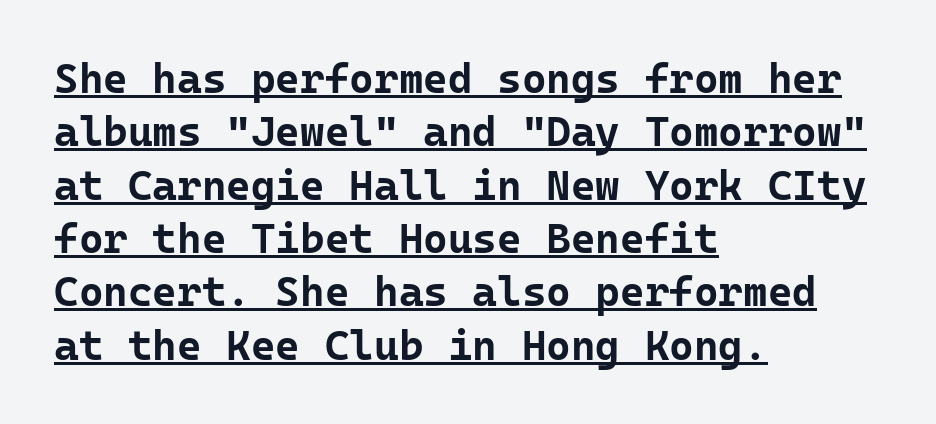
Q: Is the text bold? A: Yes.
Q: Is the text italic (slanted)? A: No, it is upright.
Q: Is the typeface a serif or a sans-serif typeface? A: Sans-serif.
Q: Is the text underlined? A: Yes.
Q: How is the paragraph aligned? A: Left-aligned.
Q: Is the spacing between letters normal or unusually wide? A: Normal.
Q: Is the spacing between lines tight, normal or loose? A: Normal.
Q: Width (condensed, normal, or wide)? A: Normal.
Q: Stroke contrast? A: Low.
Q: x-height? A: Medium.
Q: Monospaced? A: Yes.
